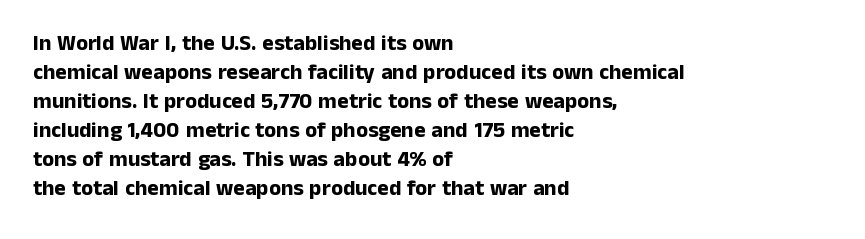
The image shows 22 px bold type, upright; set left-aligned, normal line spacing (1.32x), normal letter spacing, not underlined.
